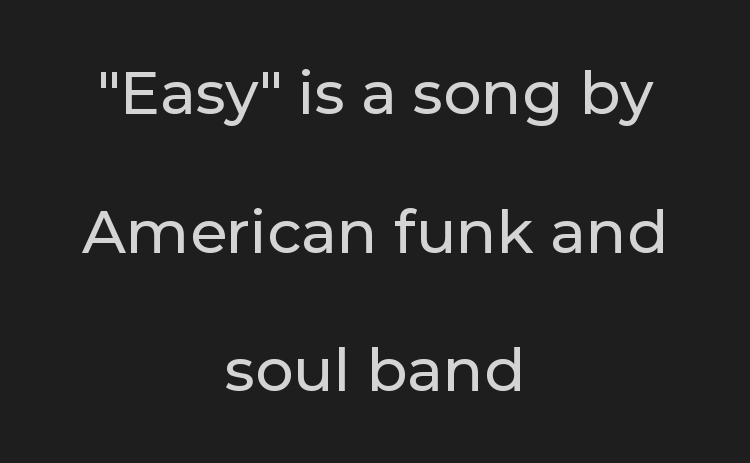
Here the glyphs are tracked normally, forming tight word shapes. The passage shown is typed in a proportional face where columns would drift. Nope, not italic — everything's standing straight. Beneath every word, the page is bare. The passage shown is typeset with a sans-serif family.
